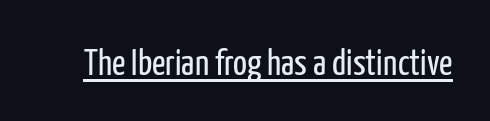
Posture: vertical. Does a line run under the words? Yes, clearly. Do the characters align in a grid? No, the font is proportional. The letterforms sit shoulder to shoulder at normal distance. Each stroke keeps to a modest, everyday thickness or less.
